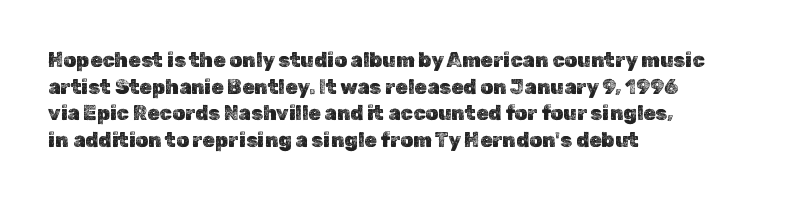
Which margin do the lines hug? The left one — the right edge is uneven. Do the letters lean? They stand straight. Students, note that the glyphs here touch the page at normal intervals. The block of text has a typical density, with ordinary space between rows. Unmarked baselines from the first word to the last.
